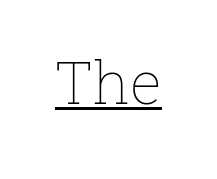
The image shows 60 px thin type, upright; set normal letter spacing, underlined; low stroke contrast and a medium x-height.
